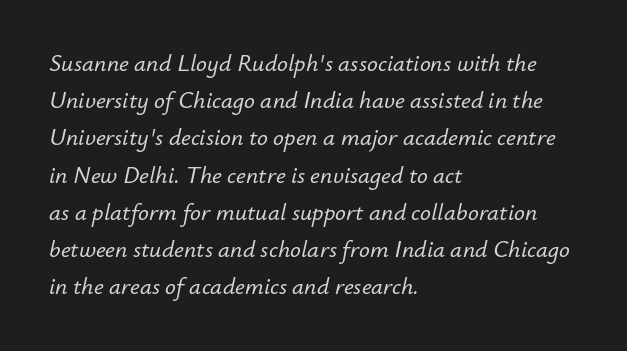
Q: Is the text italic (slanted)? A: Yes, it leans right by about 12 degrees.
Q: Is the text underlined? A: No.
Q: How is the paragraph aligned? A: Left-aligned.
Q: Is the spacing between letters normal or unusually wide? A: Normal.
Q: Is the spacing between lines tight, normal or loose? A: Normal.
